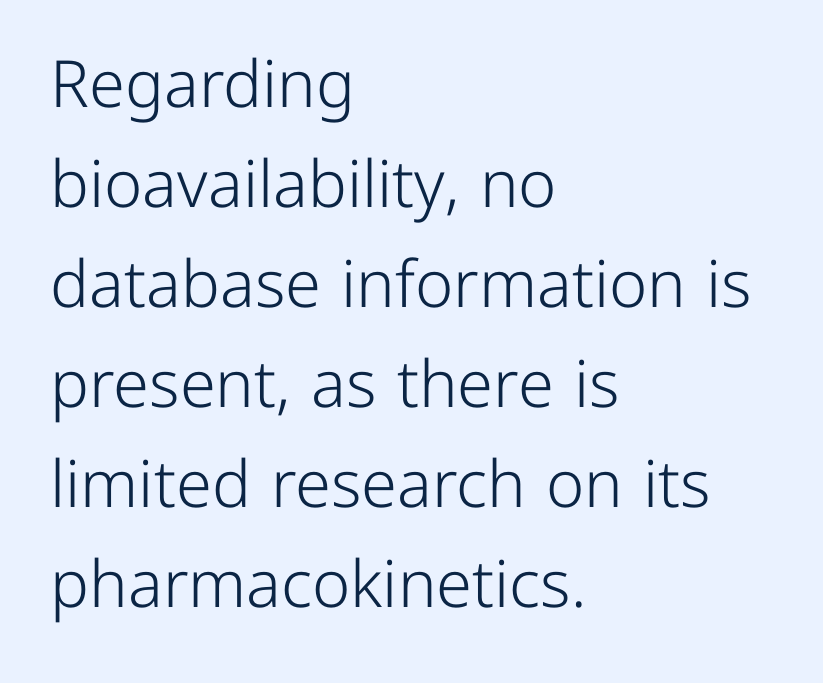
Q: Is the text bold? A: No.
Q: Is the text italic (slanted)? A: No, it is upright.
Q: Is the typeface a serif or a sans-serif typeface? A: Sans-serif.
Q: Is the text underlined? A: No.
Q: How is the paragraph aligned? A: Left-aligned.
Q: Is the spacing between letters normal or unusually wide? A: Normal.
Q: Is the spacing between lines tight, normal or loose? A: Normal.
Q: Width (condensed, normal, or wide)? A: Normal.
Q: Stroke contrast? A: Low.
Q: x-height? A: Medium.
Q: Monospaced? A: No.
